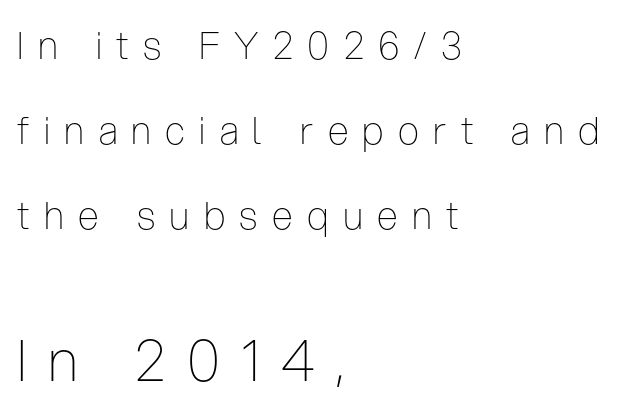
{"serif": "no", "italic": "no", "bold": "no", "weight": "thin", "width": "condensed", "stroke_contrast": "low", "x_height": "medium", "monospaced": "no", "underline": "no", "align": "left", "line_spacing": "loose", "line_spacing_ratio": 2.24, "letter_spacing": "wide", "letter_spacing_em": 0.38, "larger_block": "second", "size_ratio": 1.5, "glyph_px": 57}
